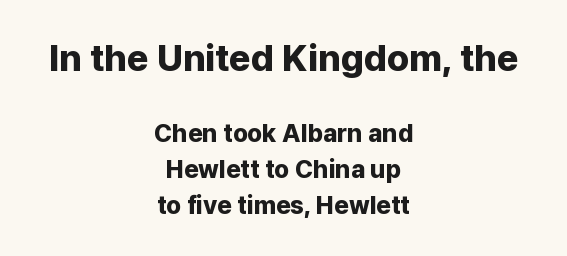
Q: Is the text bold? A: Yes.
Q: Is the text italic (slanted)? A: No, it is upright.
Q: Is the typeface a serif or a sans-serif typeface? A: Sans-serif.
Q: Is the text underlined? A: No.
Q: How is the paragraph aligned? A: Centered.
Q: Is the spacing between letters normal or unusually wide? A: Normal.
Q: Is the spacing between lines tight, normal or loose? A: Normal.
Q: Which block of text is set in a larger size, the first (top) or the second (bottom)? A: The first (top) one.
Q: Width (condensed, normal, or wide)? A: Normal.
Q: Stroke contrast? A: Low.
Q: x-height? A: Medium.
Q: Monospaced? A: No.
